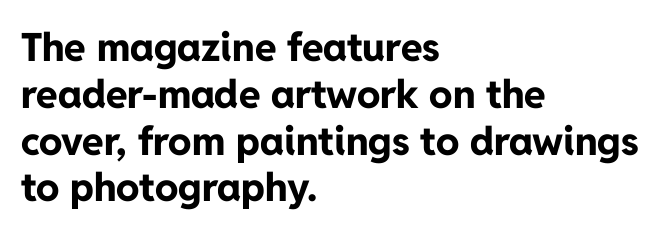
{"serif": "no", "italic": "no", "bold": "yes", "weight": "bold", "width": "normal", "stroke_contrast": "low", "x_height": "medium", "monospaced": "no", "underline": "no", "align": "left", "line_spacing_ratio": 1.2, "letter_spacing": "normal", "letter_spacing_em": 0.0, "glyph_px": 39}
